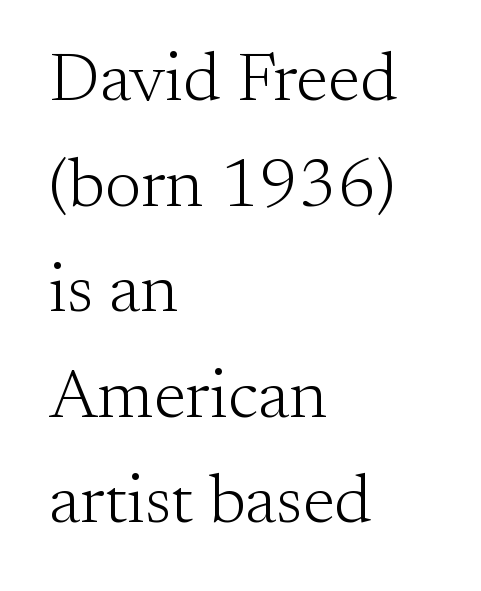
Q: Is the text bold? A: No.
Q: Is the text italic (slanted)? A: No, it is upright.
Q: Is the typeface a serif or a sans-serif typeface? A: Serif.
Q: Is the text underlined? A: No.
Q: How is the paragraph aligned? A: Left-aligned.
Q: Is the spacing between letters normal or unusually wide? A: Normal.
Q: Is the spacing between lines tight, normal or loose? A: Normal.
Q: Width (condensed, normal, or wide)? A: Normal.
Q: Stroke contrast? A: Medium.
Q: x-height? A: Small.
Q: Monospaced? A: No.
